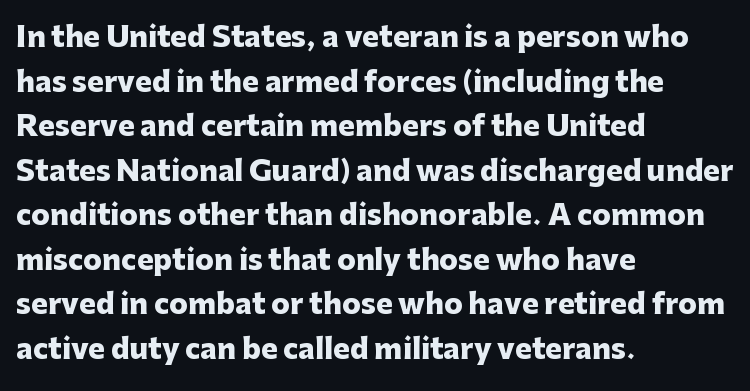
The rendering uses a bold face; every stroke is thick and dark. What stands out about the letter spacing? Nothing — it is the standard amount. A typesetter would call this proportional, since set widths differ per character. Underlining? Definitely not there. It's the straight-up-and-down kind of type. One glance says typical: line gaps are just what's usual.
